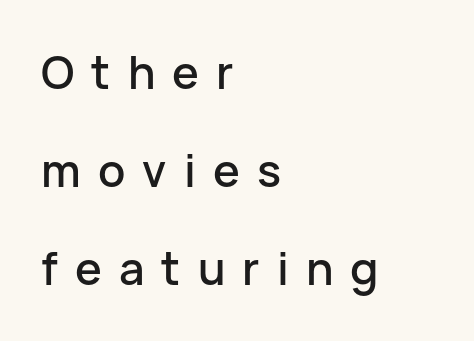
{"serif": "no", "italic": "no", "width": "normal", "stroke_contrast": "low", "x_height": "medium", "monospaced": "no", "underline": "no", "align": "left", "line_spacing": "loose", "line_spacing_ratio": 2.18, "letter_spacing": "wide", "letter_spacing_em": 0.38, "glyph_px": 45}
